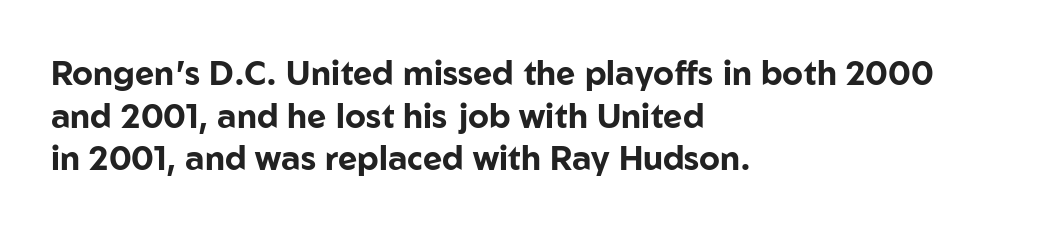
Characters remain perfectly vertical along every line. Observe the ordinary spacing: letters are neighbours, not strangers. Bold? Absolutely — the strokes are thick and heavy. In terms of letterform style, serifs are entirely absent. These lines are set flush left with a ragged right edge.
